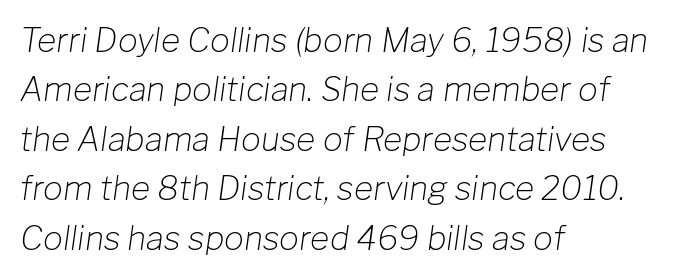
Weight: not bold — regular or lighter. Italic: yes, the glyphs are oblique. Each row of text sits above clean, open space. The rows are spaced the way most documents space them. Proportional: the letters do not fall into vertical columns.
